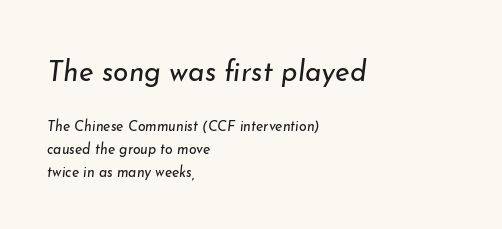
{"italic": "yes", "lean": "right", "slant_degrees": 7, "bold": "no", "weight": "regular", "width": "normal", "stroke_contrast": "low", "x_height": "small", "monospaced": "no", "underline": "no", "align": "left", "line_spacing": "normal", "line_spacing_ratio": 1.61, "letter_spacing": "normal", "letter_spacing_em": 0.0, "larger_block": "first", "size_ratio": 2.0, "glyph_px": 28}
